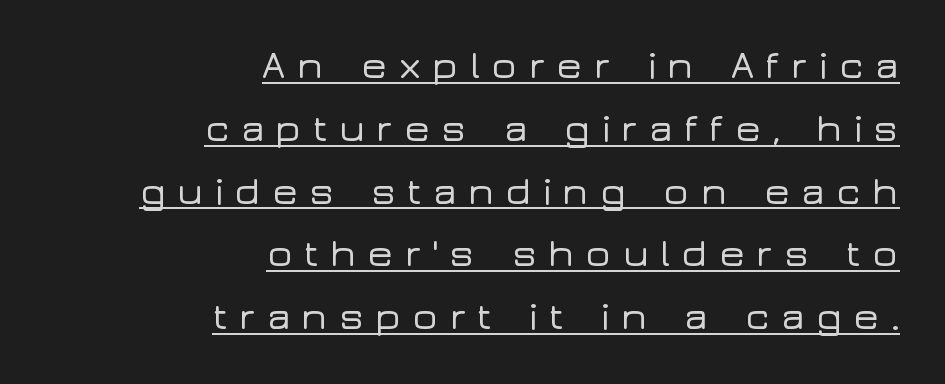
Q: Is the text italic (slanted)? A: No, it is upright.
Q: Is the typeface a serif or a sans-serif typeface? A: Sans-serif.
Q: Is the text underlined? A: Yes.
Q: How is the paragraph aligned? A: Right-aligned.
Q: Is the spacing between letters normal or unusually wide? A: Unusually wide.
Q: Is the spacing between lines tight, normal or loose? A: Normal.
Q: Width (condensed, normal, or wide)? A: Wide.
Q: Stroke contrast? A: Low.
Q: x-height? A: Medium.
Q: Monospaced? A: No.
